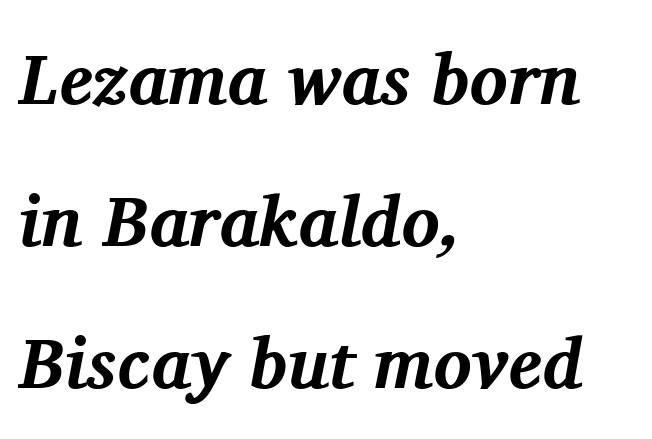
Do the characters align in a grid? No, the font is proportional. Italic: yes, the glyphs are oblique. What kind of face is this? One with serifs. Students, observe: this is what heavily led, spacious text looks like. A typesetter would call this zero additional tracking. You'd pick this weight for a headline — it's a proper bold.
